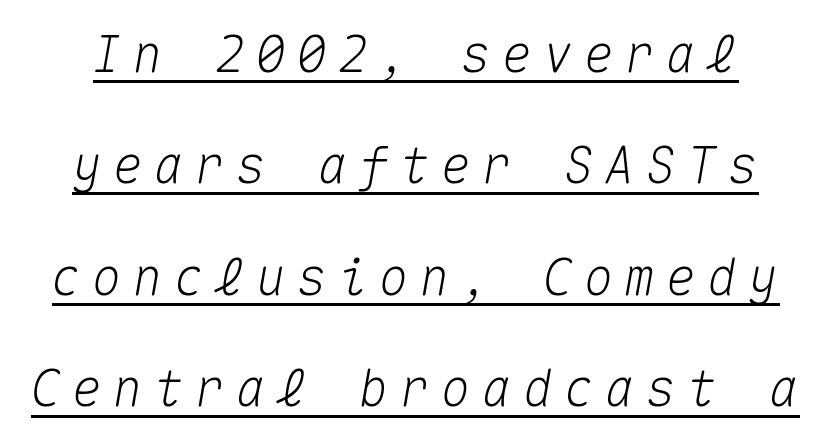
Q: Is the text italic (slanted)? A: Yes, it leans right by about 10 degrees.
Q: Is the text underlined? A: Yes.
Q: Is the spacing between letters normal or unusually wide? A: Unusually wide.
Q: Is the spacing between lines tight, normal or loose? A: Loose.
Q: Width (condensed, normal, or wide)? A: Normal.
Q: Stroke contrast? A: Medium.
Q: x-height? A: Medium.
Q: Monospaced? A: Yes.
